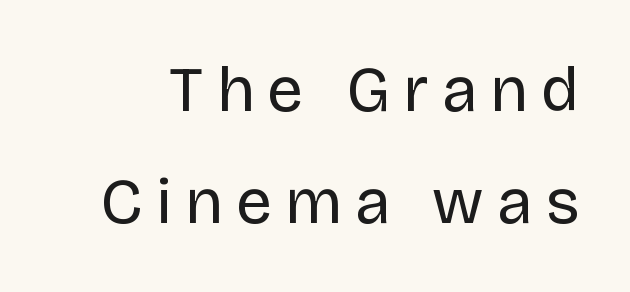
{"serif": "no", "italic": "no", "bold": "no", "weight": "regular", "width": "normal", "stroke_contrast": "low", "x_height": "large", "monospaced": "no", "underline": "no", "line_spacing_ratio": 1.75, "letter_spacing": "wide", "letter_spacing_em": 0.21, "glyph_px": 64}
